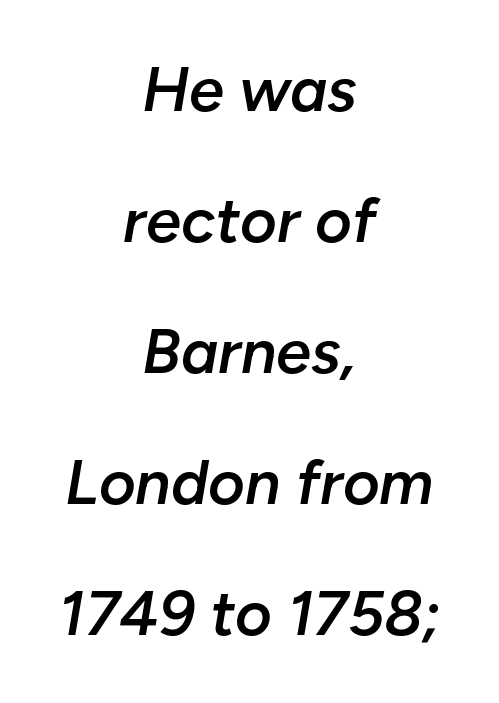
The passage shown is not underscored anywhere. The typesetter chose a symmetrical, centered arrangement here. Each glyph is drawn with semibold strokes, heavier than normal yet not fully bold. A typesetter would mark this as italic.
